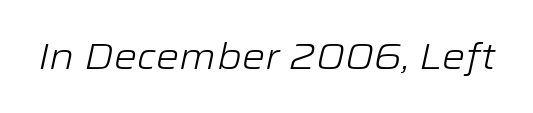
{"italic": "yes", "lean": "right", "slant_degrees": 12, "bold": "no", "weight": "light", "width": "wide", "stroke_contrast": "low", "x_height": "medium", "monospaced": "no", "underline": "no", "letter_spacing": "normal", "letter_spacing_em": 0.0, "glyph_px": 37}
